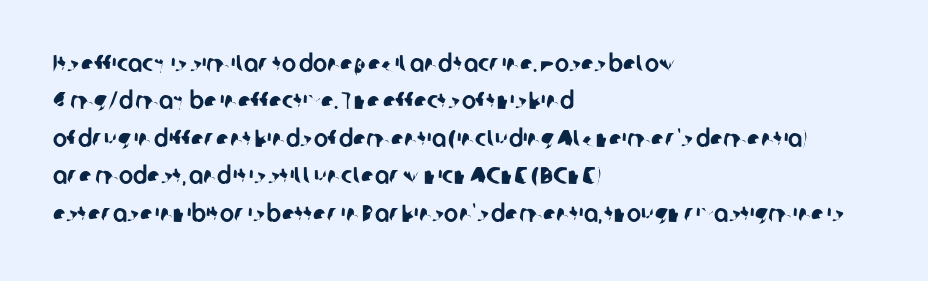
The image shows 24 px text type; set left-aligned, normal line spacing (1.56x), normal letter spacing, not underlined.
